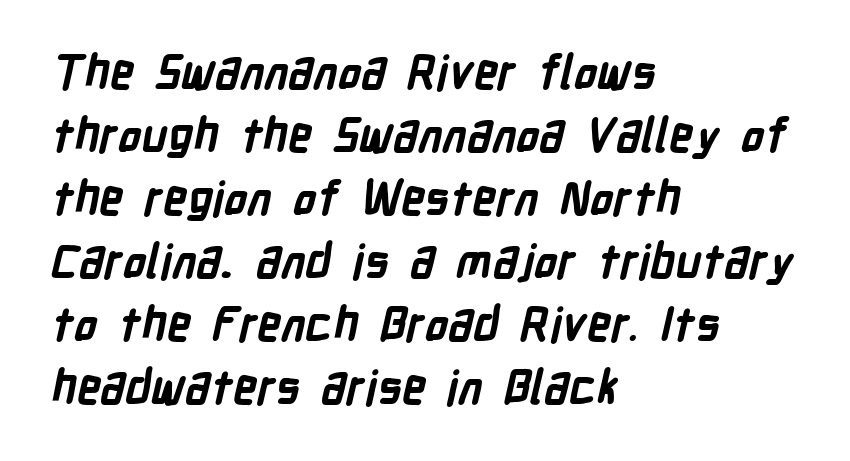
The letters are bold, with thick, heavy strokes. The face used here is proportionally spaced, like ordinary book or web type. Glance below the letters and you will spot only blank space. Line spacing here is normal. The paragraph has a hard left edge and a soft right edge. The line texture is even and compact thanks to regular tracking.
